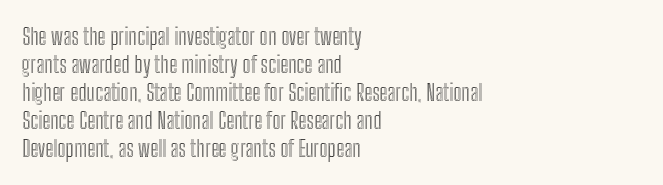
The image shows 23 px text type, upright; set left-aligned, line spacing 1.22x, normal letter spacing, not underlined.
